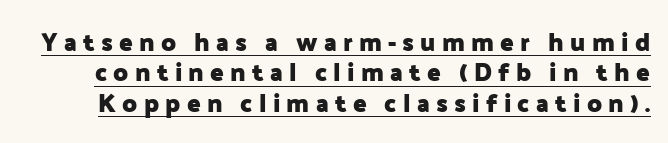
Q: Is the text bold? A: Yes.
Q: Is the text italic (slanted)? A: No, it is upright.
Q: Is the text underlined? A: Yes.
Q: Is the spacing between letters normal or unusually wide? A: Unusually wide.
